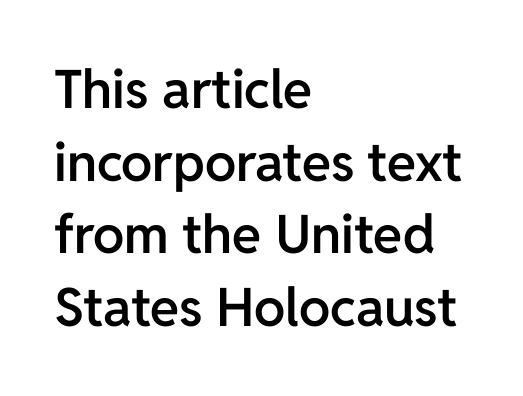
{"serif": "no", "italic": "no", "bold": "semi", "weight": "semibold", "width": "normal", "stroke_contrast": "low", "x_height": "medium", "monospaced": "no", "underline": "no", "align": "left", "line_spacing": "normal", "line_spacing_ratio": 1.37, "letter_spacing": "normal", "letter_spacing_em": 0.0, "glyph_px": 53}
